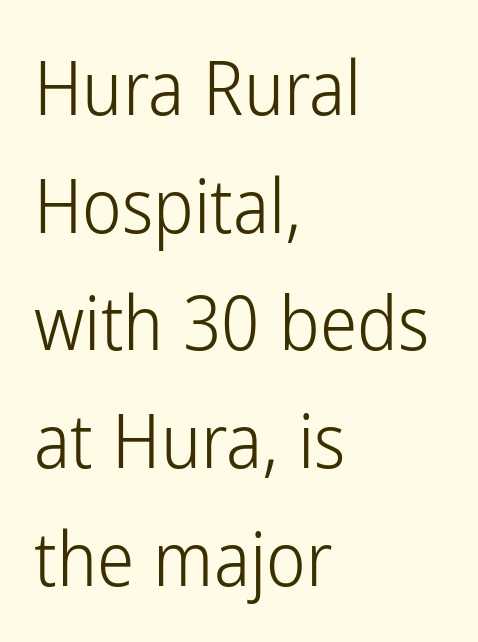
The image shows 75 px light, condensed sans-serif type, upright; set left-aligned, normal line spacing (1.57x), normal letter spacing, not underlined; low stroke contrast and a medium x-height.
